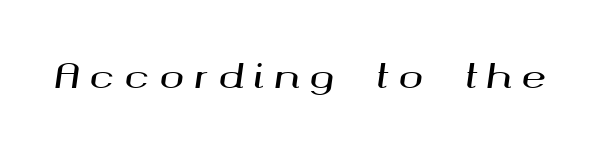
Anything drawn beneath the words? Only blank space. Character widths vary here, with narrow letters taking less room than wide ones. Does extra space separate the letters? Yes, quite a lot of it. Posture: slanted.
